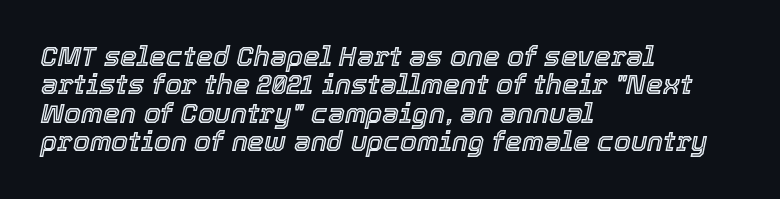
The image shows 27 px text type, italic (leaning right); set left-aligned, tight line spacing (1.05x), normal letter spacing, not underlined.
